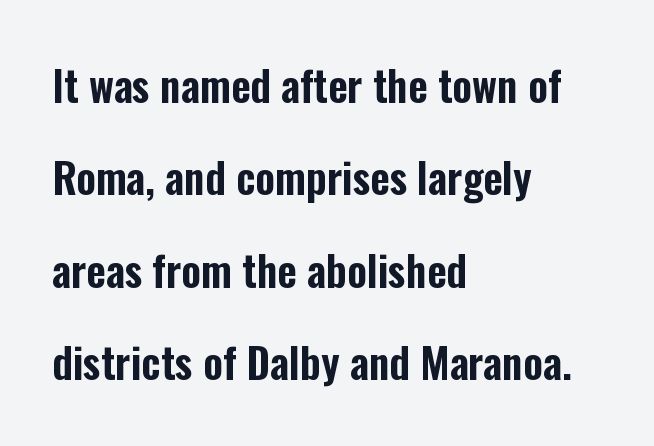
Q: Is the text italic (slanted)? A: No, it is upright.
Q: Is the typeface a serif or a sans-serif typeface? A: Sans-serif.
Q: Is the text underlined? A: No.
Q: How is the paragraph aligned? A: Left-aligned.
Q: Is the spacing between letters normal or unusually wide? A: Normal.
Q: Is the spacing between lines tight, normal or loose? A: Loose.
Q: Width (condensed, normal, or wide)? A: Condensed.
Q: Stroke contrast? A: Low.
Q: x-height? A: Medium.
Q: Monospaced? A: No.
